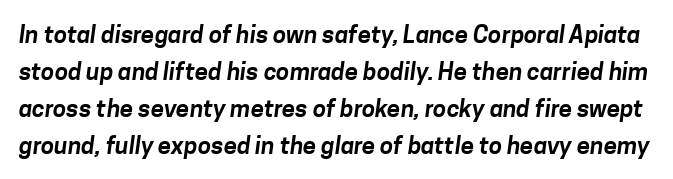
The image shows 24 px text type; set normal line spacing (1.54x), normal letter spacing, not underlined.
